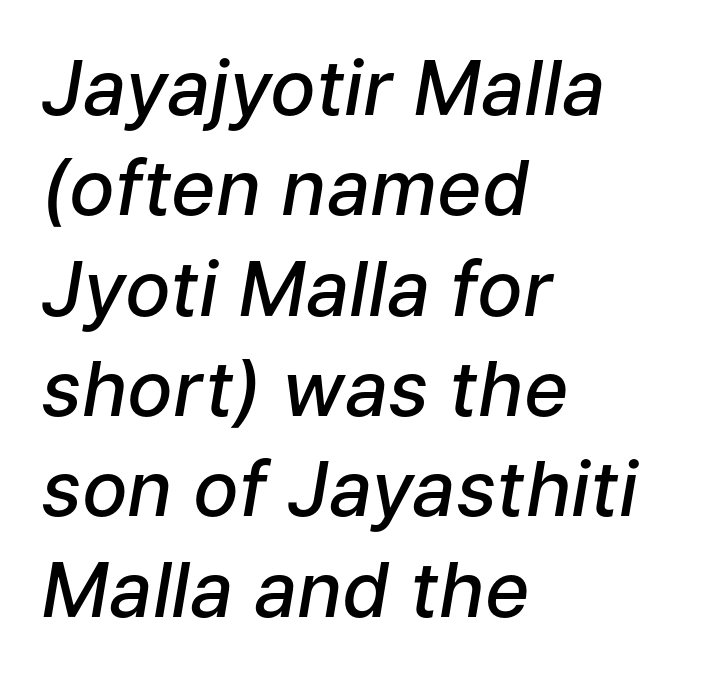
{"italic": "yes", "lean": "right", "slant_degrees": 9, "bold": "semi", "weight": "semibold", "width": "normal", "stroke_contrast": "low", "x_height": "medium", "monospaced": "no", "underline": "no", "align": "left", "line_spacing": "normal", "line_spacing_ratio": 1.32, "letter_spacing": "normal", "letter_spacing_em": 0.0, "glyph_px": 76}
